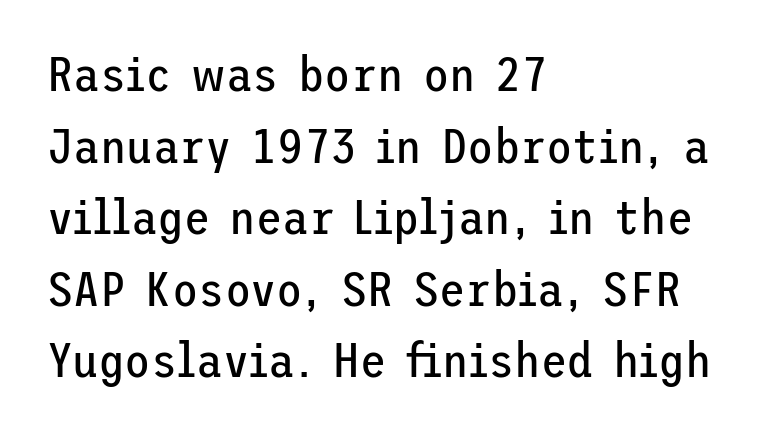
The image shows 48 px regular-weight sans-serif type, upright; set left-aligned, normal line spacing (1.49x), normal letter spacing, not underlined; low stroke contrast and a medium x-height.
